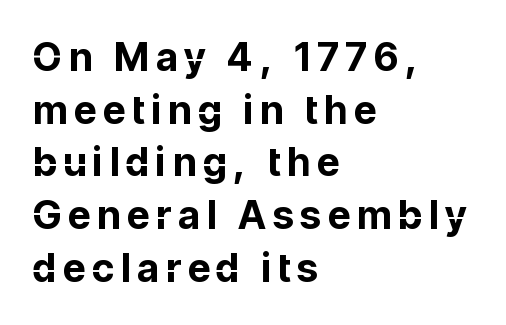
Q: Is the text bold? A: Yes.
Q: Is the text italic (slanted)? A: No, it is upright.
Q: Is the typeface a serif or a sans-serif typeface? A: Sans-serif.
Q: Is the text underlined? A: No.
Q: How is the paragraph aligned? A: Left-aligned.
Q: Is the spacing between lines tight, normal or loose? A: Normal.
Q: Width (condensed, normal, or wide)? A: Normal.
Q: Stroke contrast? A: Low.
Q: x-height? A: Medium.
Q: Monospaced? A: No.
